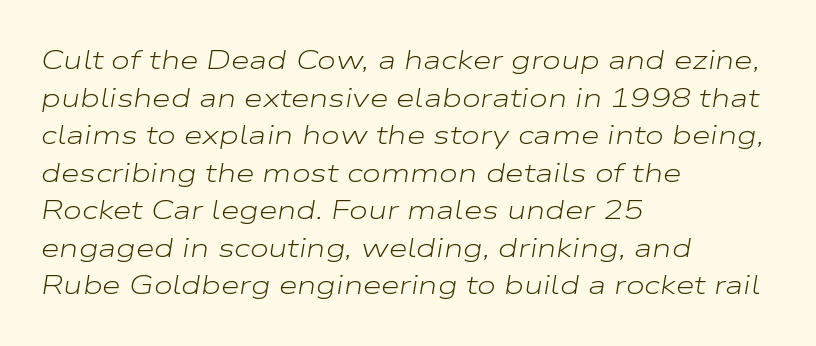
The letterforms sit shoulder to shoulder at normal distance. Stroke mass is kept to a normal reading level or below. Honestly, there is no underline to notice here at all. Style check: oblique. The space between consecutive lines is moderate.
